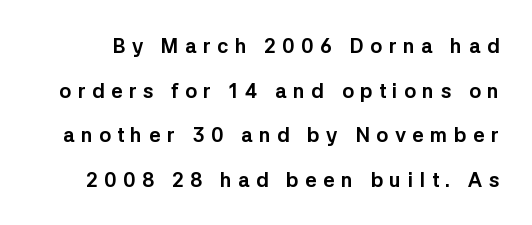
{"italic": "no", "bold": "yes", "underline": "no", "line_spacing": "loose", "line_spacing_ratio": 2.23, "letter_spacing": "wide", "letter_spacing_em": 0.32, "glyph_px": 20}
